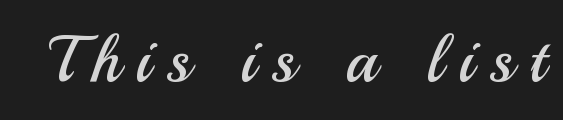
Q: Is the text bold? A: No.
Q: Is the text italic (slanted)? A: Yes.
Q: Is the typeface a serif or a sans-serif typeface? A: Sans-serif.
Q: Is the text underlined? A: No.
Q: Is the spacing between letters normal or unusually wide? A: Unusually wide.
Q: Width (condensed, normal, or wide)? A: Normal.
Q: Stroke contrast? A: Medium.
Q: x-height? A: Small.
Q: Monospaced? A: No.
